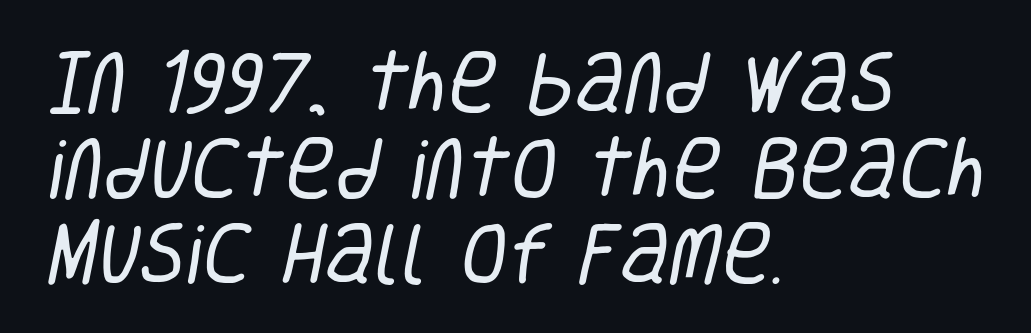
If you drew a ruler down the left edge, every line would touch it. What's the leading like? Ordinary, nothing unusual. The font is comparable to plain body text, perhaps lighter. Note the varied advance widths — an 'i' is clearly narrower than an 'm'.
